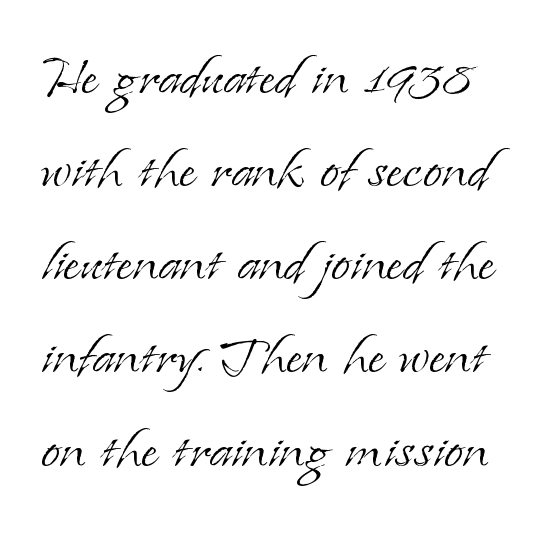
The image shows 69 px light serif type; set normal line spacing (1.35x), normal letter spacing, not underlined; low stroke contrast and a small x-height.
